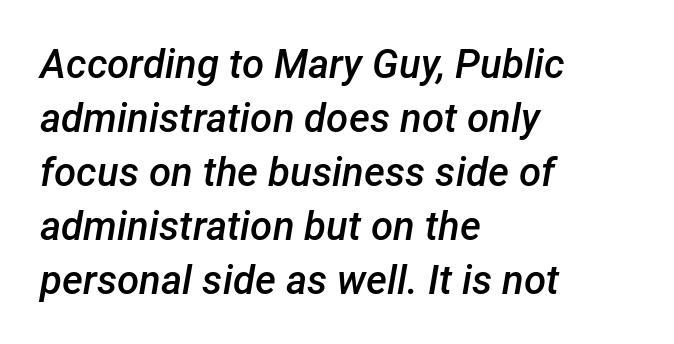
The image shows 40 px semibold type, italic (leaning right); set left-aligned, normal line spacing (1.35x), normal letter spacing, not underlined; low stroke contrast and a medium x-height.
